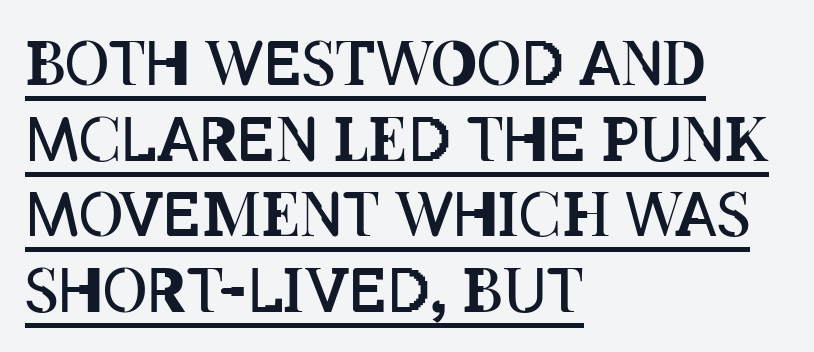
Looks like regular typesetting: each glyph gets only the width it needs. Standard letterfit; no display-style spreading of the glyphs. Italic: no, the glyphs are upright roman. Stems and bowls with no extra thickness — not bold.
